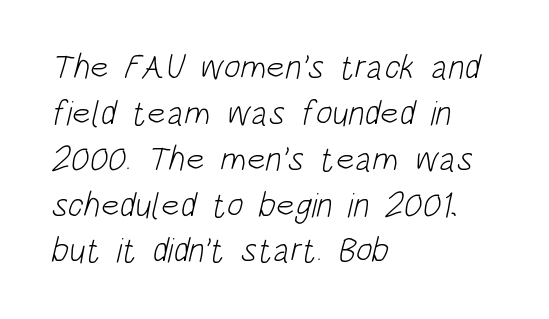
Stroke thickness stays within the range of a standard reading face or lighter. No word sits above an underline. The passage shown is typed in a proportional face where columns would drift. Quick note: interline space is typical. The font family rendered here belongs to the sans-serif group.
